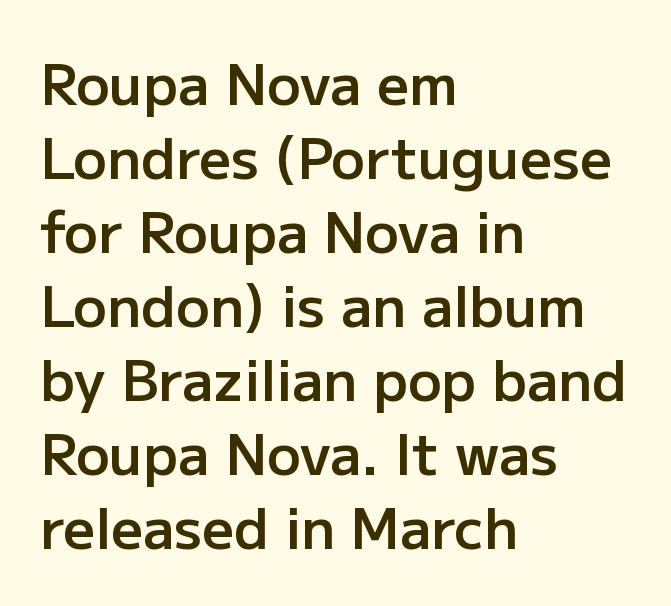
The image shows 56 px semibold sans-serif type, upright; set left-aligned, normal line spacing (1.32x), normal letter spacing, not underlined; low stroke contrast and a medium x-height.
